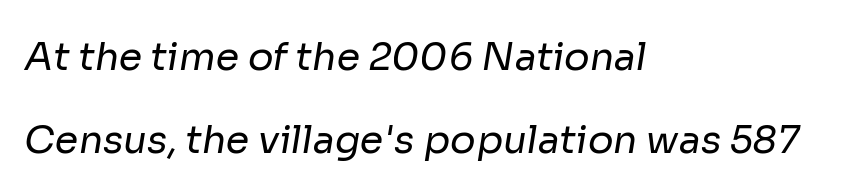
{"serif": "no", "bold": "no", "weight": "regular", "width": "normal", "stroke_contrast": "low", "x_height": "medium", "monospaced": "no", "underline": "no", "align": "left", "line_spacing": "loose", "line_spacing_ratio": 2.18, "letter_spacing": "normal", "letter_spacing_em": 0.0, "glyph_px": 38}
